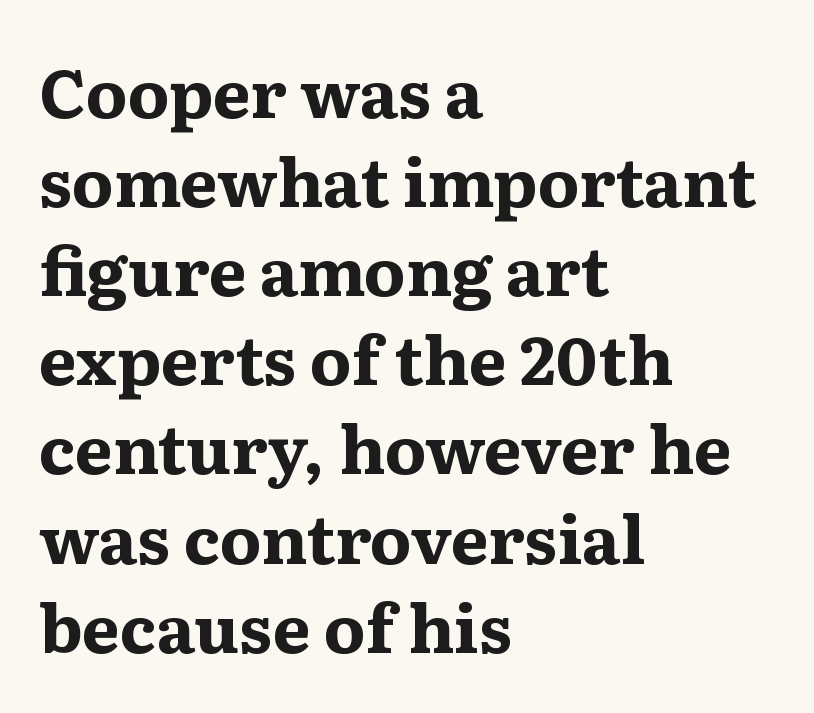
Vertical spacing — default. The letters advance in unequal steps, a hallmark of proportional type. Look at the bottom of the vertical strokes: they flare into serifs here. When letters stand straight like this, we call the style roman or upright.
